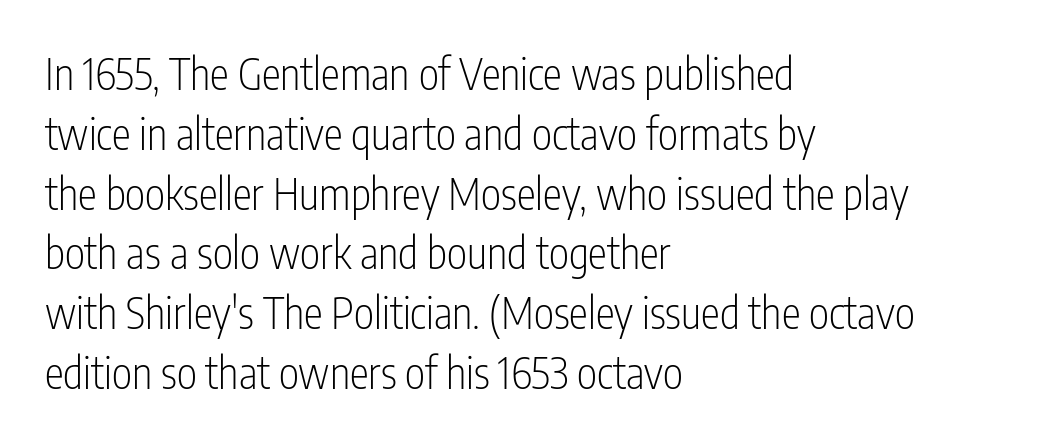
Posture: straight, roman, zero tilt. You could not count columns in this text — the font is proportionally spaced. The rendering uses a moderate line-height, typical for paragraphs. The zone under the glyphs is completely vacant. Does extra space separate the letters? No, they use regular spacing.
